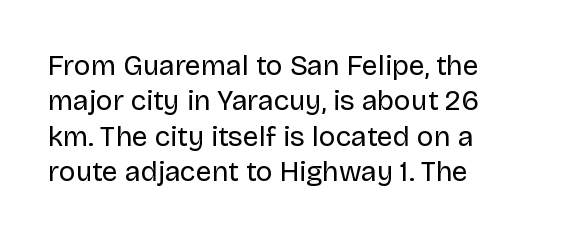
The image shows 28 px regular-weight sans-serif type, upright; set left-aligned, normal line spacing (1.26x), normal letter spacing, not underlined; low stroke contrast and a large x-height.
